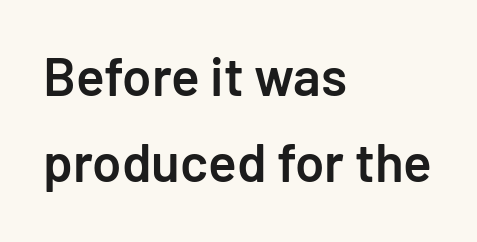
Q: Is the text bold? A: Semi-bold.
Q: Is the text italic (slanted)? A: No, it is upright.
Q: Is the typeface a serif or a sans-serif typeface? A: Sans-serif.
Q: Is the text underlined? A: No.
Q: How is the paragraph aligned? A: Left-aligned.
Q: Is the spacing between letters normal or unusually wide? A: Normal.
Q: Is the spacing between lines tight, normal or loose? A: Normal.
Q: Width (condensed, normal, or wide)? A: Normal.
Q: Stroke contrast? A: Low.
Q: x-height? A: Medium.
Q: Monospaced? A: No.
